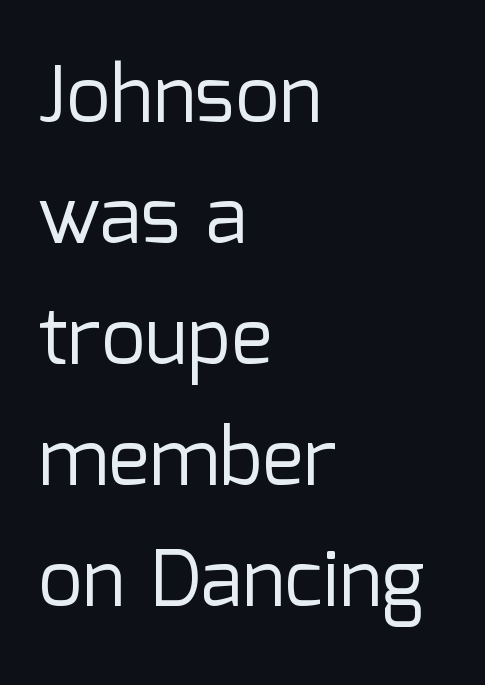
{"serif": "no", "italic": "no", "bold": "no", "weight": "regular", "width": "normal", "stroke_contrast": "low", "x_height": "medium", "monospaced": "no", "underline": "no", "align": "left", "line_spacing": "normal", "line_spacing_ratio": 1.55, "letter_spacing": "normal", "letter_spacing_em": 0.0, "glyph_px": 78}
